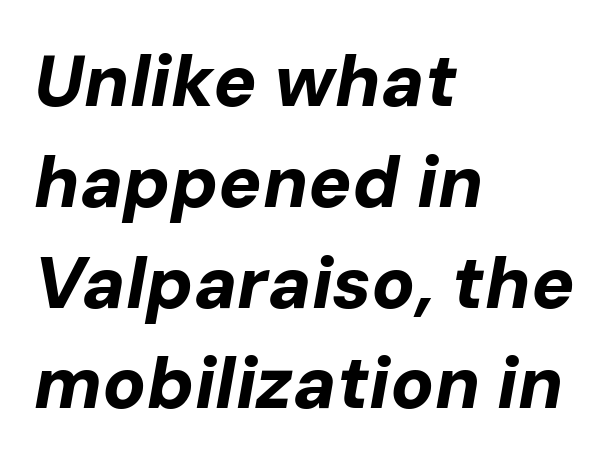
The image shows 72 px bold type, italic (leaning right); set left-aligned, normal line spacing (1.4x), normal letter spacing, not underlined; low stroke contrast and a medium x-height.
